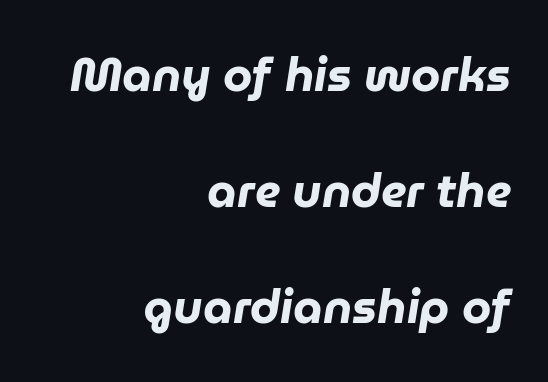
The image shows 47 px heavy type, italic (leaning right); set right-aligned, loose line spacing (2.47x), normal letter spacing, not underlined; low stroke contrast and a medium x-height.
